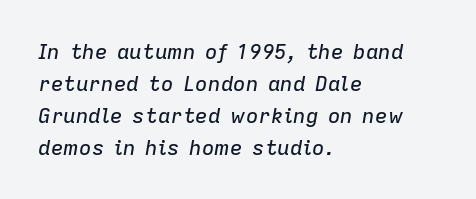
The passage shown leans; its letterforms are oblique. Typeset ragged right — the left edge is the straight one. Anything drawn beneath the words? Only blank space. Interline gaps are of average width in this sample. In terms of letterspacing, this is plain default setting.
